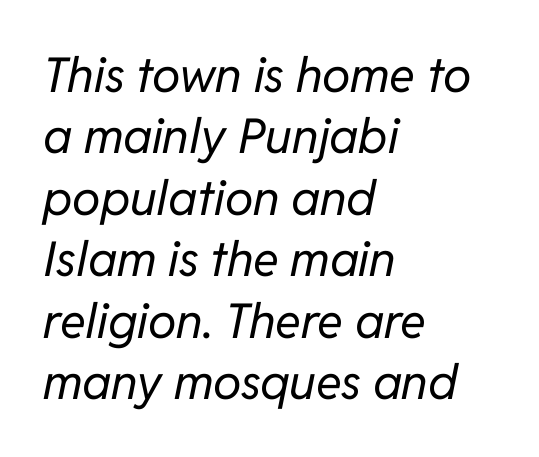
Q: Is the text bold? A: No.
Q: Is the text italic (slanted)? A: Yes, it leans right by about 11 degrees.
Q: Is the text underlined? A: No.
Q: How is the paragraph aligned? A: Left-aligned.
Q: Is the spacing between letters normal or unusually wide? A: Normal.
Q: Is the spacing between lines tight, normal or loose? A: Normal.
Q: Width (condensed, normal, or wide)? A: Normal.
Q: Stroke contrast? A: Low.
Q: x-height? A: Medium.
Q: Monospaced? A: No.
